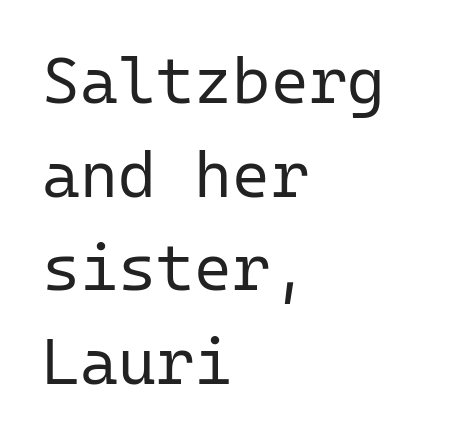
The passage shown is typed in a monospace face where columns stay perfectly aligned. The designer left line spacing at the default. Spacing between characters is what you'd get straight out of the box. Italic? Not at all — the glyphs are vertical. The face looks like a standard text weight, possibly lighter.
